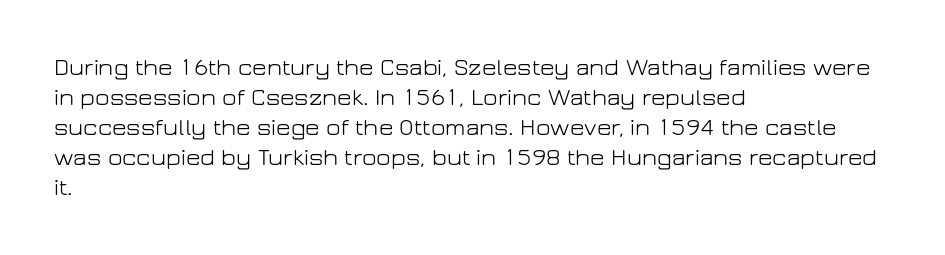
Stem width sits at or under what a default text font uses. Rendered with straight, roman letterforms. In CSS terms this would be text-align: left. Is the letter spacing exaggerated? No — it looks like the ordinary default.
